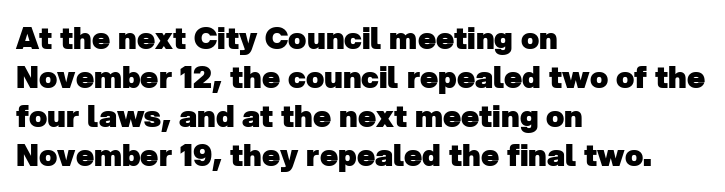
The image shows 30 px heavy sans-serif type; set left-aligned, normal line spacing (1.3x), normal letter spacing, not underlined; low stroke contrast and a medium x-height.
